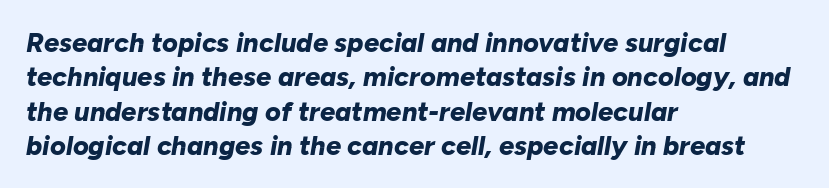
The strokes are fattened all the way to bold. Nobody drew a line under any word here. The typesetter chose a ragged-right arrangement here. Is there much room between lines? A standard amount, neither cramped nor airy.
